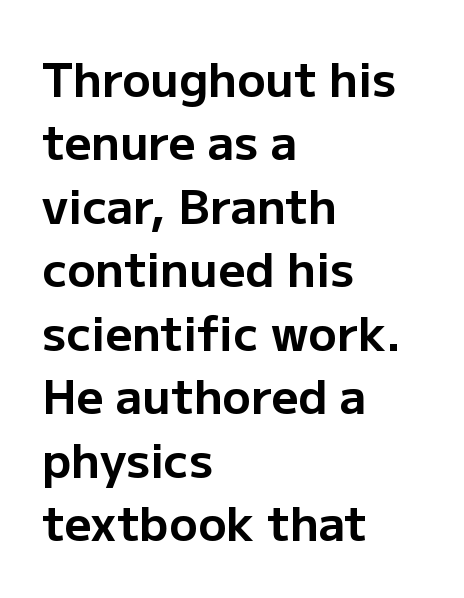
{"serif": "no", "italic": "no", "bold": "yes", "weight": "bold", "width": "normal", "stroke_contrast": "low", "x_height": "medium", "monospaced": "no", "underline": "no", "align": "left", "line_spacing": "normal", "line_spacing_ratio": 1.35, "letter_spacing": "normal", "letter_spacing_em": 0.0, "glyph_px": 47}
